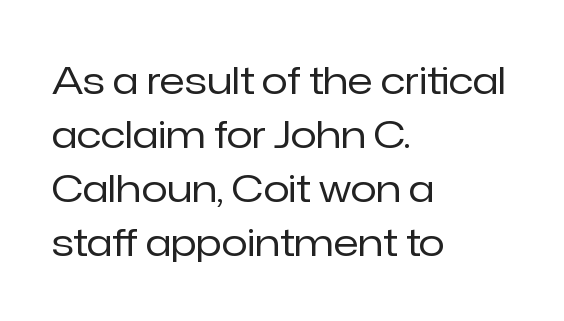
{"serif": "no", "italic": "no", "bold": "no", "weight": "regular", "width": "normal", "stroke_contrast": "low", "x_height": "medium", "monospaced": "no", "underline": "no", "align": "left", "line_spacing": "normal", "line_spacing_ratio": 1.42, "letter_spacing": "normal", "letter_spacing_em": 0.0, "glyph_px": 38}
